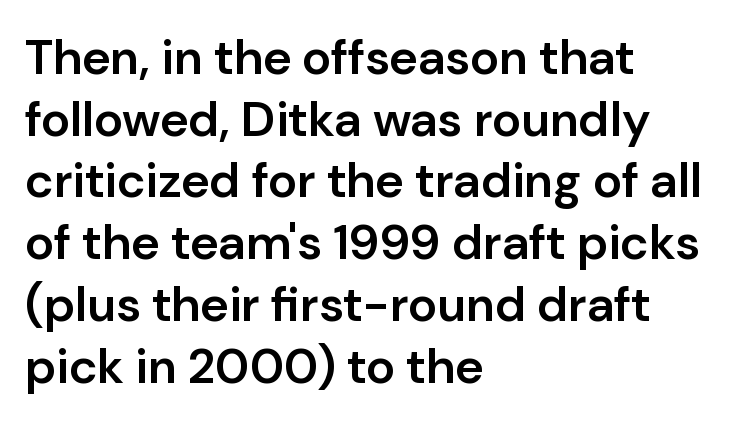
The image shows 49 px semibold sans-serif type, upright; set left-aligned, normal line spacing (1.26x), normal letter spacing, not underlined; low stroke contrast and a medium x-height.
